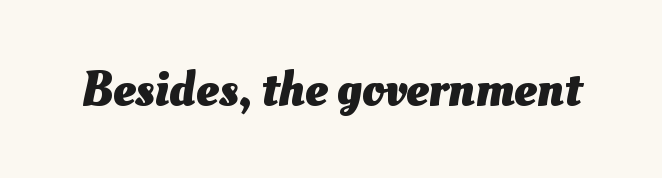
{"bold": "yes", "weight": "heavy", "width": "normal", "stroke_contrast": "medium", "x_height": "small", "monospaced": "no", "underline": "no", "letter_spacing": "normal", "letter_spacing_em": 0.0, "glyph_px": 50}
